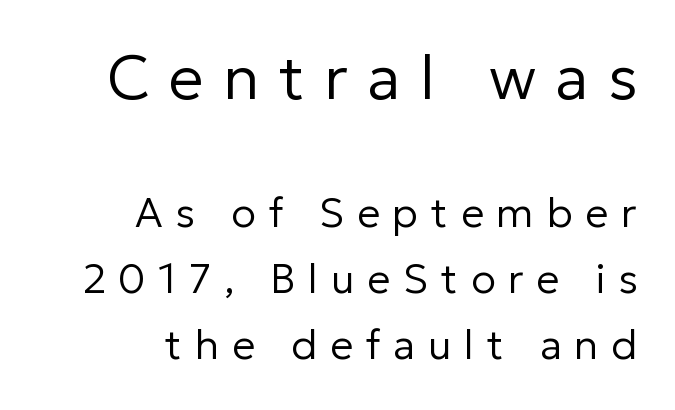
Q: Is the text bold? A: No.
Q: Is the text italic (slanted)? A: No, it is upright.
Q: Is the typeface a serif or a sans-serif typeface? A: Sans-serif.
Q: Is the text underlined? A: No.
Q: How is the paragraph aligned? A: Right-aligned.
Q: Is the spacing between letters normal or unusually wide? A: Unusually wide.
Q: Is the spacing between lines tight, normal or loose? A: Normal.
Q: Which block of text is set in a larger size, the first (top) or the second (bottom)? A: The first (top) one.
Q: Width (condensed, normal, or wide)? A: Normal.
Q: Stroke contrast? A: Low.
Q: x-height? A: Medium.
Q: Monospaced? A: No.
